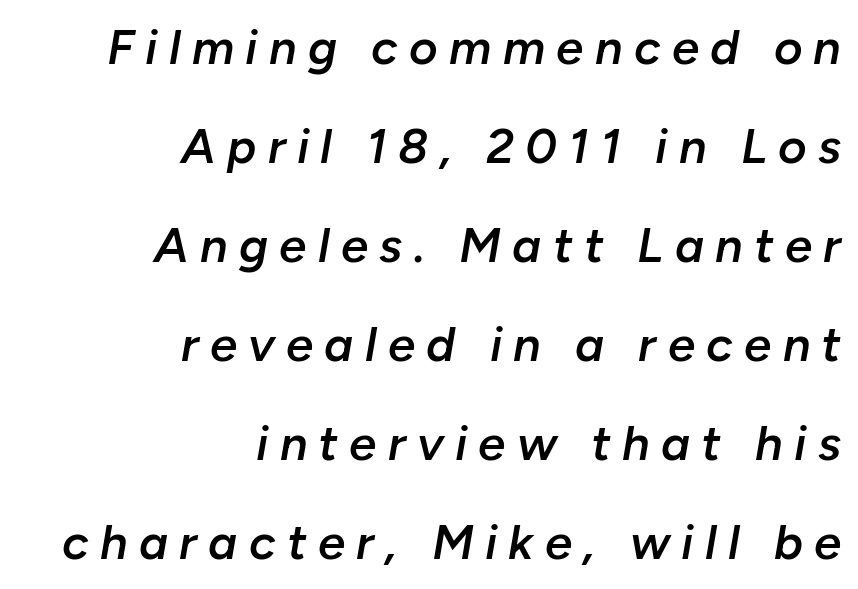
{"italic": "yes", "lean": "right", "slant_degrees": 10, "bold": "semi", "weight": "semibold", "width": "normal", "stroke_contrast": "low", "x_height": "medium", "monospaced": "no", "underline": "no", "align": "right", "line_spacing": "loose", "line_spacing_ratio": 2.02, "letter_spacing": "wide", "letter_spacing_em": 0.23, "glyph_px": 49}
